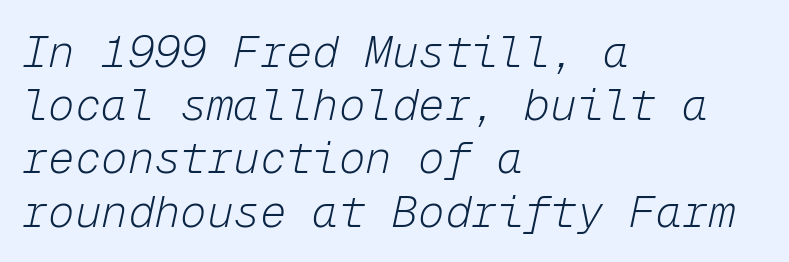
{"italic": "yes", "lean": "right", "slant_degrees": 12, "bold": "no", "weight": "light", "width": "normal", "stroke_contrast": "low", "x_height": "medium", "monospaced": "yes", "underline": "no", "align": "left", "line_spacing_ratio": 1.21, "letter_spacing": "normal", "letter_spacing_em": 0.0, "glyph_px": 44}
